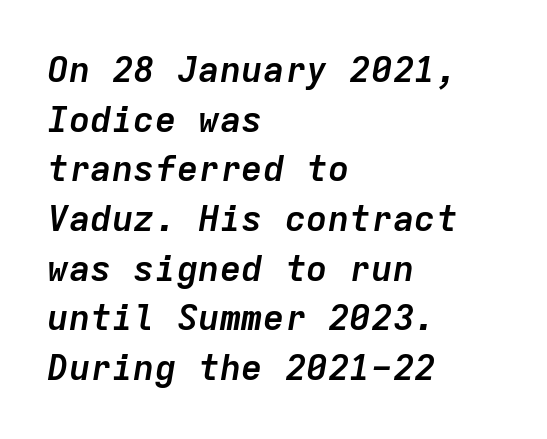
Q: Is the text bold? A: Yes.
Q: Is the text italic (slanted)? A: Yes, it leans right by about 9 degrees.
Q: Is the text underlined? A: No.
Q: How is the paragraph aligned? A: Left-aligned.
Q: Is the spacing between letters normal or unusually wide? A: Normal.
Q: Is the spacing between lines tight, normal or loose? A: Normal.
Q: Width (condensed, normal, or wide)? A: Normal.
Q: Stroke contrast? A: Low.
Q: x-height? A: Medium.
Q: Monospaced? A: Yes.
